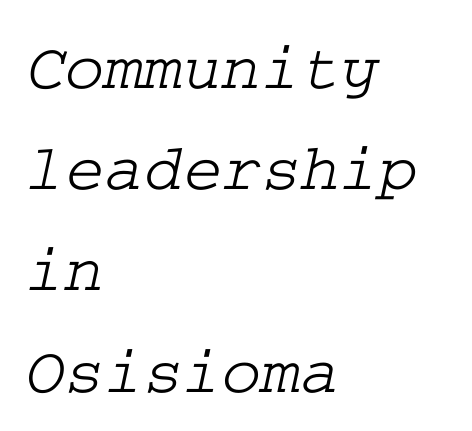
Q: Is the typeface a serif or a sans-serif typeface? A: Serif.
Q: Is the text underlined? A: No.
Q: How is the paragraph aligned? A: Left-aligned.
Q: Is the spacing between letters normal or unusually wide? A: Normal.
Q: Is the spacing between lines tight, normal or loose? A: Normal.
Q: Width (condensed, normal, or wide)? A: Wide.
Q: Stroke contrast? A: Low.
Q: x-height? A: Medium.
